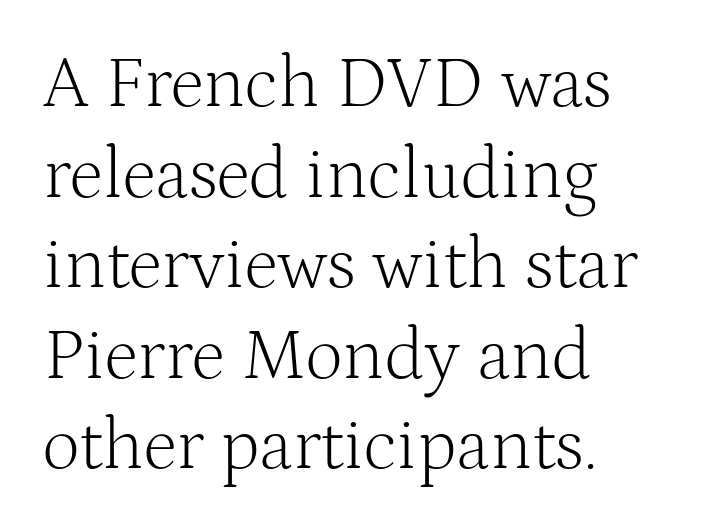
Q: Is the text bold? A: No.
Q: Is the text italic (slanted)? A: No, it is upright.
Q: Is the typeface a serif or a sans-serif typeface? A: Serif.
Q: Is the text underlined? A: No.
Q: How is the paragraph aligned? A: Left-aligned.
Q: Is the spacing between letters normal or unusually wide? A: Normal.
Q: Width (condensed, normal, or wide)? A: Normal.
Q: Stroke contrast? A: Medium.
Q: x-height? A: Medium.
Q: Monospaced? A: No.
